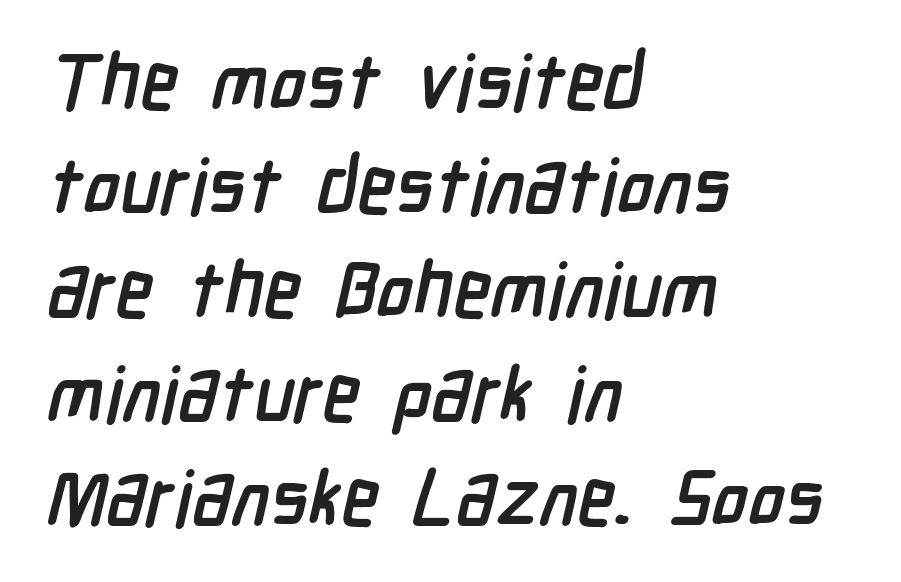
{"serif": "no", "bold": "yes", "weight": "semibold", "width": "condensed", "stroke_contrast": "low", "x_height": "medium", "monospaced": "no", "underline": "no", "align": "left", "line_spacing": "normal", "line_spacing_ratio": 1.35, "letter_spacing": "normal", "letter_spacing_em": 0.0, "glyph_px": 77}
